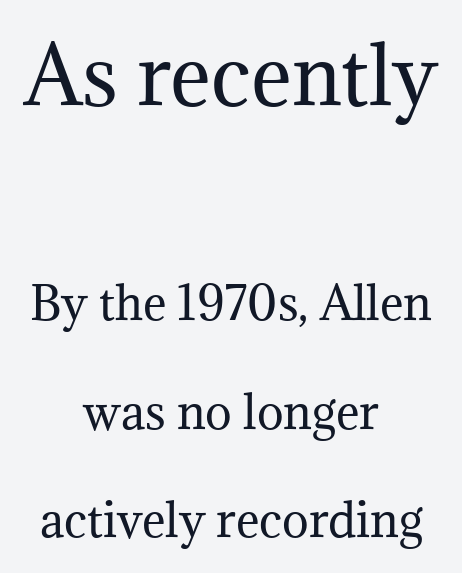
The image shows 78 px regular-weight serif type, upright; set centered, loose line spacing (2.41x), normal letter spacing, not underlined; the first (top) block is 1.73x larger; medium stroke contrast and a medium x-height.
